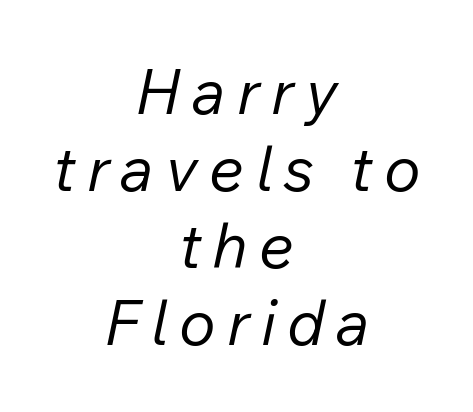
The image shows 62 px regular-weight type, italic (leaning right); set centered, line spacing 1.24x, not underlined; low stroke contrast and a medium x-height.
